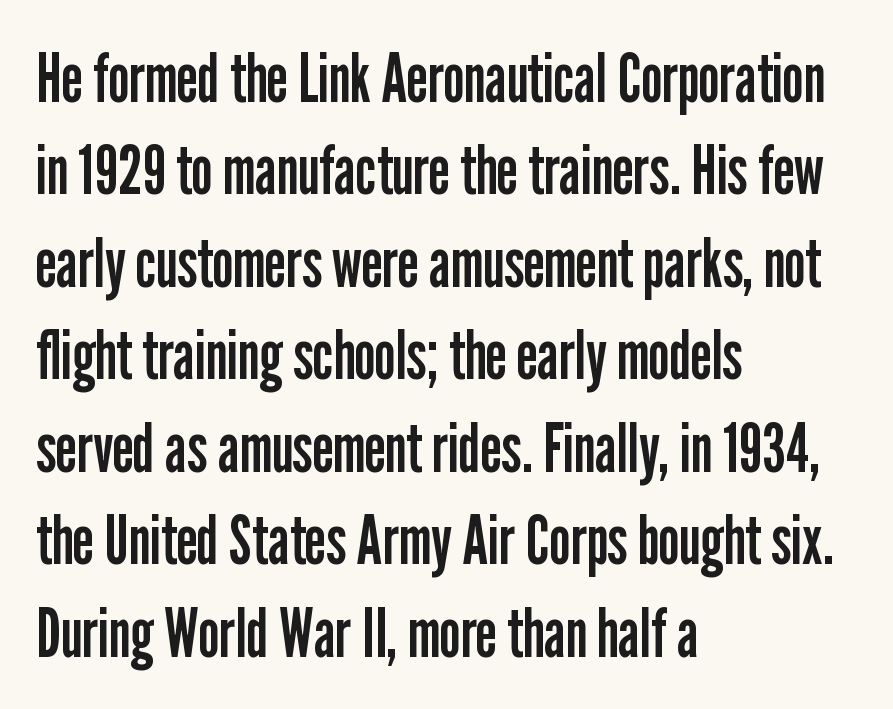
{"serif": "no", "italic": "no", "bold": "no", "weight": "regular", "width": "condensed", "stroke_contrast": "low", "x_height": "medium", "monospaced": "no", "underline": "no", "align": "left", "line_spacing": "normal", "line_spacing_ratio": 1.36, "letter_spacing": "normal", "letter_spacing_em": 0.0, "glyph_px": 68}
